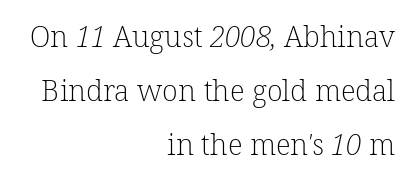
The image shows 29 px light serif type; set right-aligned, line spacing 1.86x, normal letter spacing, not underlined; low stroke contrast and a medium x-height.
